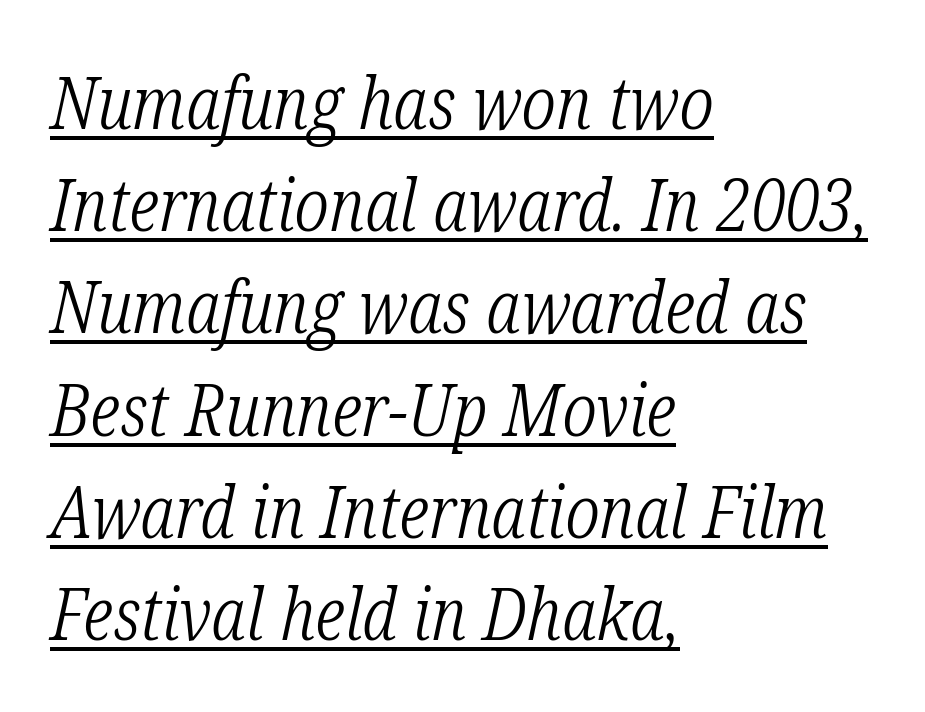
Casual observation: everything's shoved over to the left. I'd call this a serif setting — the letters wear small feet. Regarding leading, the lines here are spaced in the standard way. The weight would be labelled regular, book, light, or lighter still.
